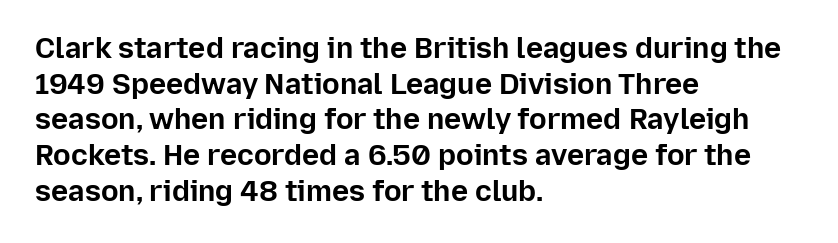
The image shows 29 px bold sans-serif type, upright; set left-aligned, line spacing 1.23x, normal letter spacing, not underlined; low stroke contrast and a medium x-height.
